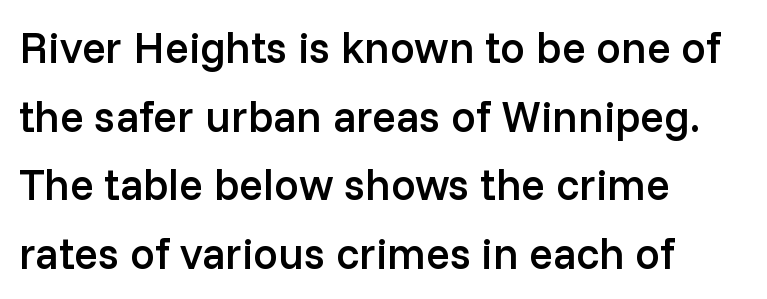
Q: Is the text bold? A: Semi-bold.
Q: Is the text italic (slanted)? A: No, it is upright.
Q: Is the typeface a serif or a sans-serif typeface? A: Sans-serif.
Q: Is the text underlined? A: No.
Q: How is the paragraph aligned? A: Left-aligned.
Q: Is the spacing between letters normal or unusually wide? A: Normal.
Q: Is the spacing between lines tight, normal or loose? A: Normal.
Q: Width (condensed, normal, or wide)? A: Normal.
Q: Stroke contrast? A: Low.
Q: x-height? A: Medium.
Q: Monospaced? A: No.
